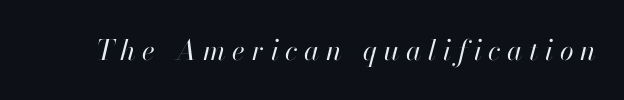
The image shows 28 px regular-weight type, italic (leaning right); set unusually wide letter spacing (+0.24 em), not underlined; high stroke contrast and a small x-height.
